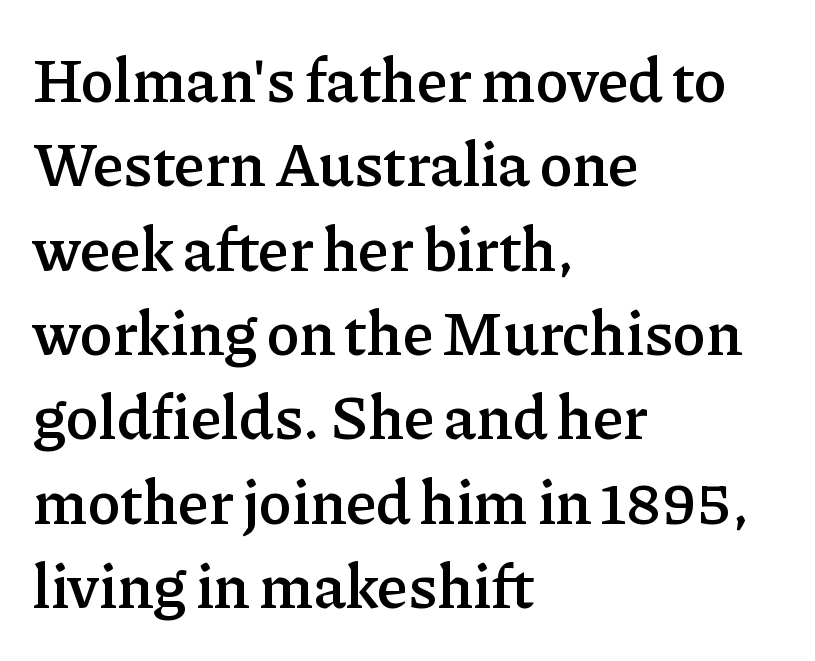
Posture: straight, roman, zero tilt. This sample has the flowing, uneven cadence of proportional lettering. Weight: semibold (demi). Each row of text sits above clean, open space. Which margin do the lines hug? The left one — the right edge is uneven.
